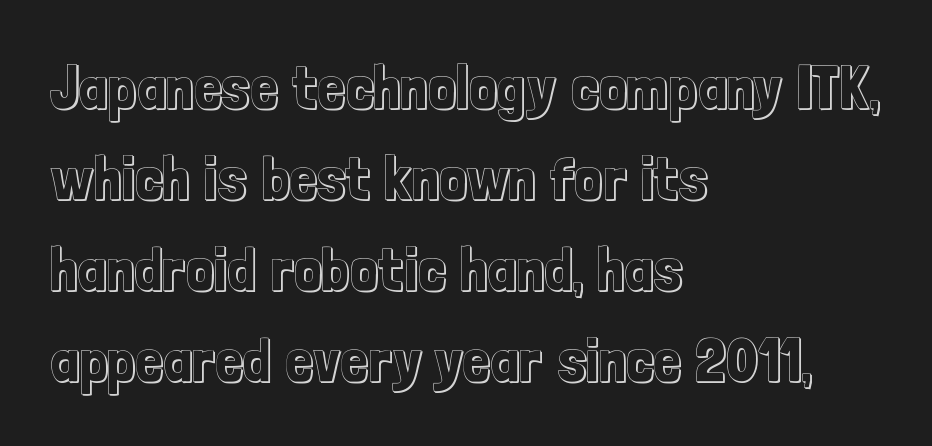
{"italic": "no", "width": "condensed", "x_height": "medium", "monospaced": "no", "underline": "no", "align": "left", "line_spacing": "normal", "line_spacing_ratio": 1.49, "letter_spacing": "normal", "letter_spacing_em": 0.0, "glyph_px": 61}
